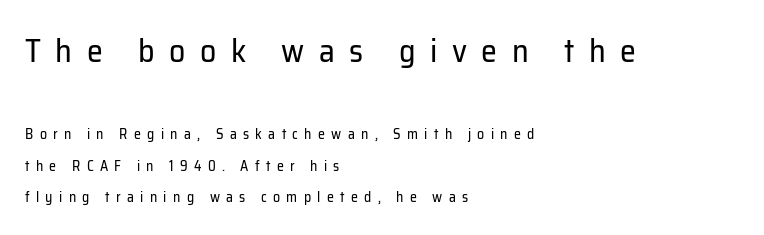
Q: Is the text bold? A: No.
Q: Is the text italic (slanted)? A: No, it is upright.
Q: Is the typeface a serif or a sans-serif typeface? A: Sans-serif.
Q: Is the text underlined? A: No.
Q: How is the paragraph aligned? A: Left-aligned.
Q: Is the spacing between letters normal or unusually wide? A: Unusually wide.
Q: Is the spacing between lines tight, normal or loose? A: Loose.
Q: Which block of text is set in a larger size, the first (top) or the second (bottom)? A: The first (top) one.
Q: Width (condensed, normal, or wide)? A: Normal.
Q: Stroke contrast? A: Low.
Q: x-height? A: Medium.
Q: Monospaced? A: No.
